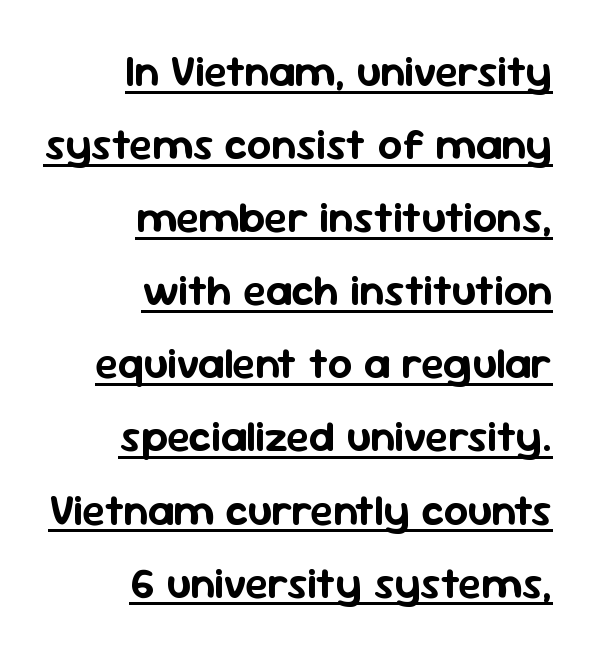
This sample has the flowing, uneven cadence of proportional lettering. Teacher's note: observe the even right margin — that is flush-right alignment. The rendering shows plain stroke endings on the letterforms — a sans-serif design. Tracking here is standard; glyphs follow each other at the usual distance. The passage shown stacks its lines at a standard gap.
